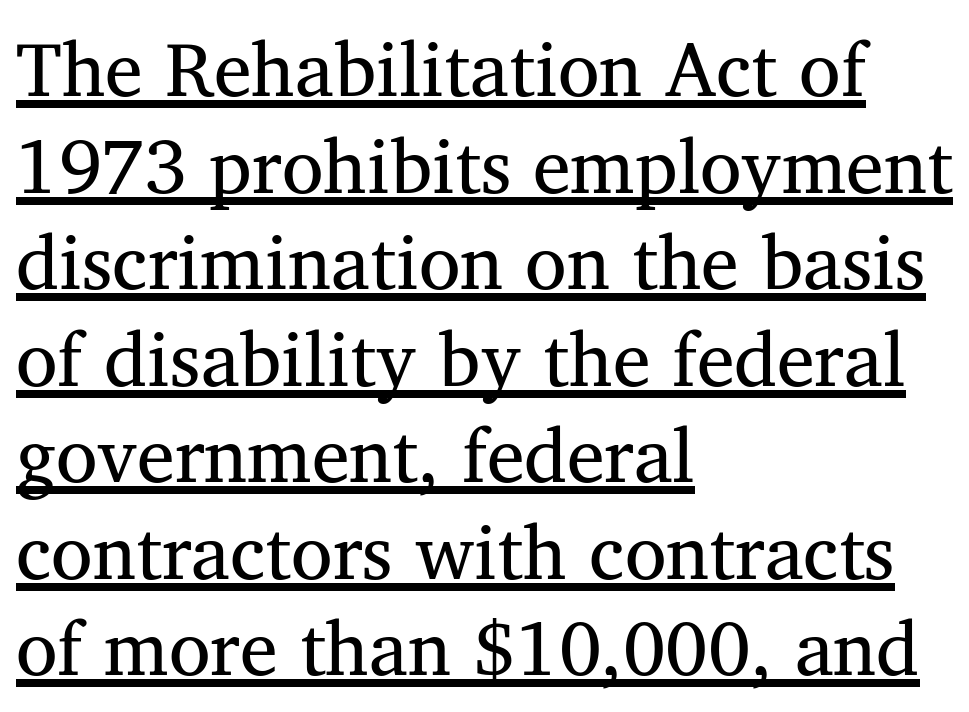
Q: Is the text bold? A: No.
Q: Is the text italic (slanted)? A: No, it is upright.
Q: Is the typeface a serif or a sans-serif typeface? A: Serif.
Q: Is the text underlined? A: Yes.
Q: How is the paragraph aligned? A: Left-aligned.
Q: Is the spacing between letters normal or unusually wide? A: Normal.
Q: Is the spacing between lines tight, normal or loose? A: Normal.
Q: Width (condensed, normal, or wide)? A: Normal.
Q: Stroke contrast? A: Medium.
Q: x-height? A: Medium.
Q: Monospaced? A: No.
